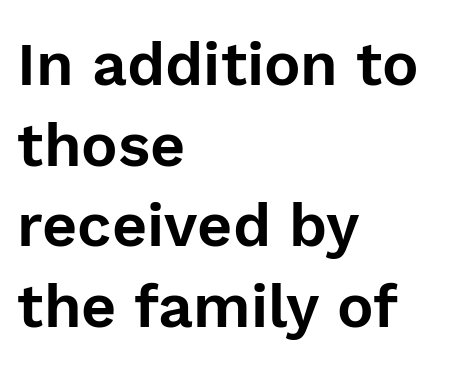
Q: Is the text italic (slanted)? A: No, it is upright.
Q: Is the typeface a serif or a sans-serif typeface? A: Sans-serif.
Q: Is the text underlined? A: No.
Q: How is the paragraph aligned? A: Left-aligned.
Q: Is the spacing between letters normal or unusually wide? A: Normal.
Q: Is the spacing between lines tight, normal or loose? A: Normal.
Q: Width (condensed, normal, or wide)? A: Normal.
Q: x-height? A: Medium.
Q: Monospaced? A: No.
